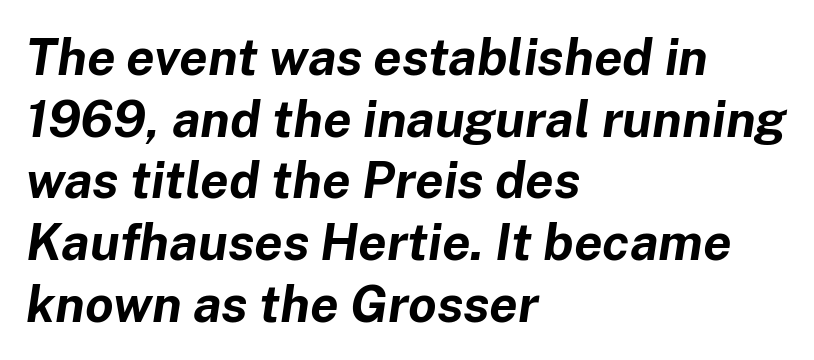
Short note: letters normally spaced. Layout note: lines flush left. Pretty heavy lettering here — definitely bold. The space directly below the letters is spotless.
